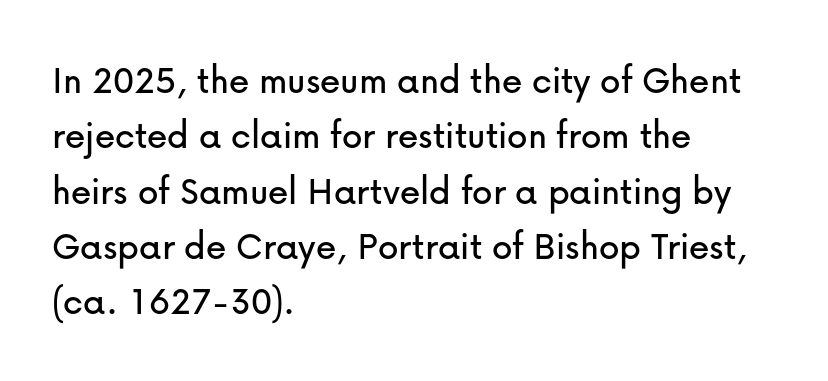
The image shows 41 px sans-serif type, upright; set left-aligned, normal line spacing (1.35x), normal letter spacing, not underlined; low stroke contrast and a medium x-height.
